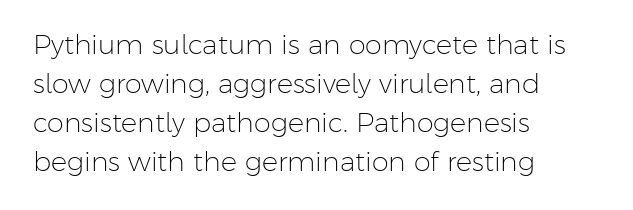
Nothing heavy about these letters — not bold at all. The block of text has a typical density, with ordinary space between rows. Posture: straight, roman, zero tilt. Quick note: underline off. The letterforms sit shoulder to shoulder at normal distance.
